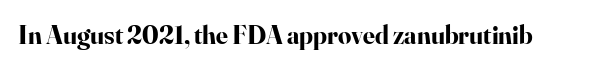
The image shows 26 px bold type, upright; set normal letter spacing, not underlined.
